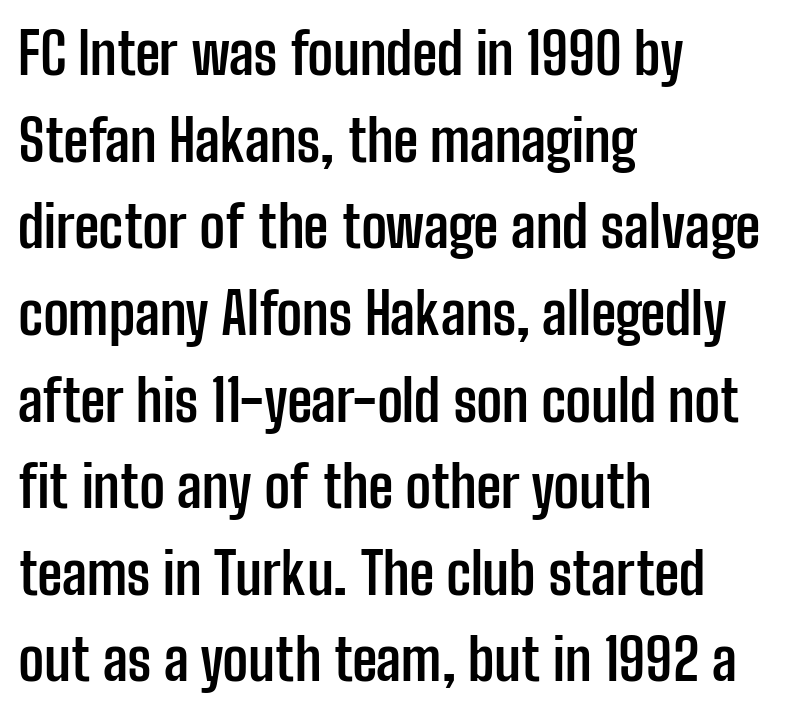
The image shows 57 px semibold, condensed sans-serif type, upright; set left-aligned, normal line spacing (1.52x), normal letter spacing, not underlined; low stroke contrast and a medium x-height.
